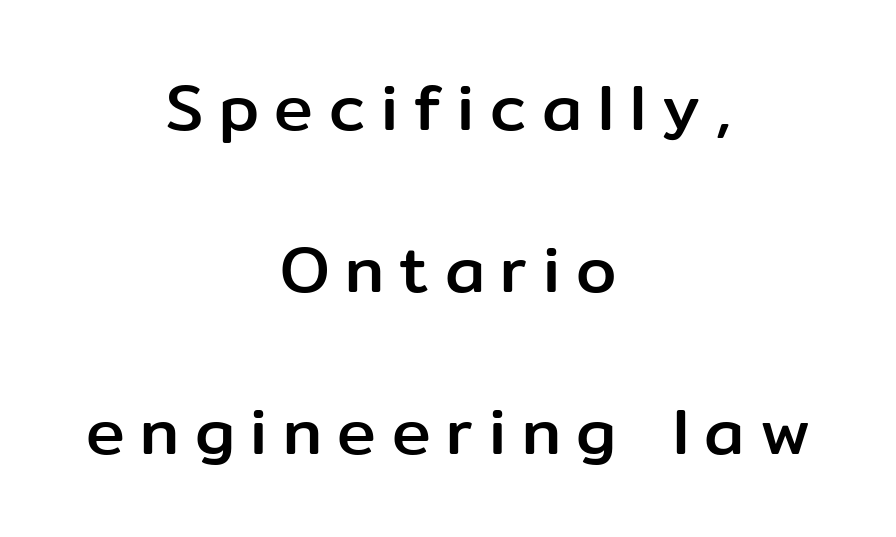
The image shows 65 px sans-serif type, upright; set centered, loose line spacing (2.49x), unusually wide letter spacing (+0.24 em), not underlined; low stroke contrast and a medium x-height.
